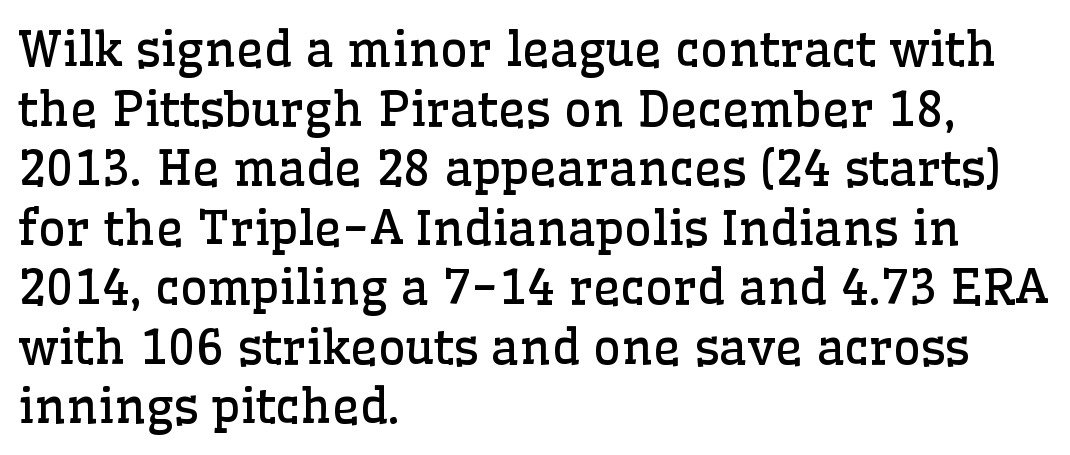
The image shows 48 px regular-weight serif type, upright; set left-aligned, line spacing 1.24x, normal letter spacing, not underlined; low stroke contrast and a medium x-height.
